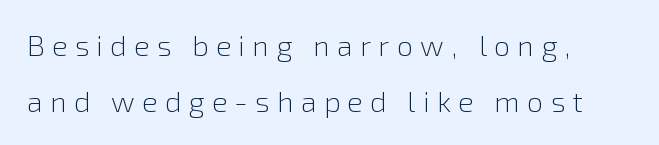
Q: Is the text bold? A: No.
Q: Is the text italic (slanted)? A: No, it is upright.
Q: Is the typeface a serif or a sans-serif typeface? A: Sans-serif.
Q: Is the text underlined? A: No.
Q: How is the paragraph aligned? A: Left-aligned.
Q: Is the spacing between letters normal or unusually wide? A: Unusually wide.
Q: Is the spacing between lines tight, normal or loose? A: Loose.
Q: Width (condensed, normal, or wide)? A: Normal.
Q: Stroke contrast? A: Low.
Q: x-height? A: Medium.
Q: Monospaced? A: No.
